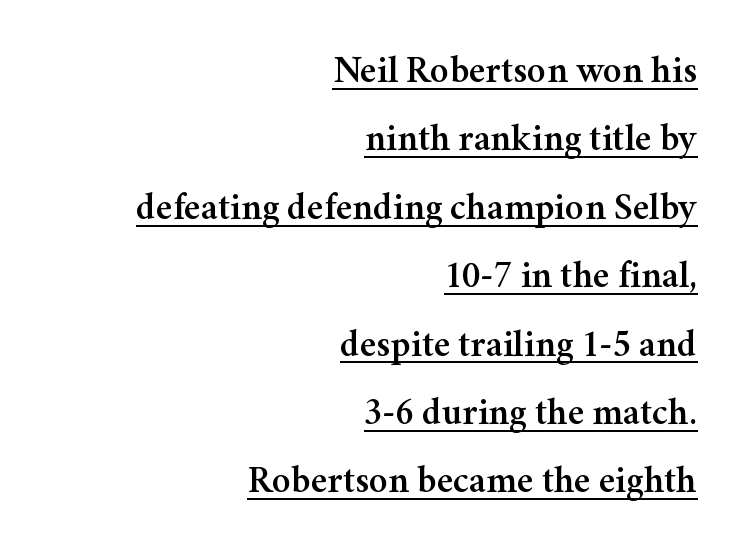
{"serif": "yes", "italic": "no", "width": "normal", "stroke_contrast": "medium", "x_height": "medium", "monospaced": "no", "underline": "yes", "align": "right", "line_spacing_ratio": 1.8, "letter_spacing": "normal", "letter_spacing_em": 0.0, "glyph_px": 38}
